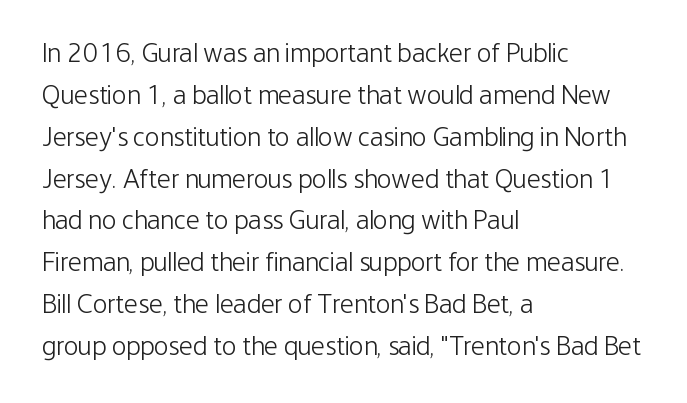
{"italic": "no", "bold": "no", "underline": "no", "align": "left", "line_spacing": "normal", "line_spacing_ratio": 1.55, "letter_spacing": "normal", "letter_spacing_em": 0.0, "glyph_px": 27}
